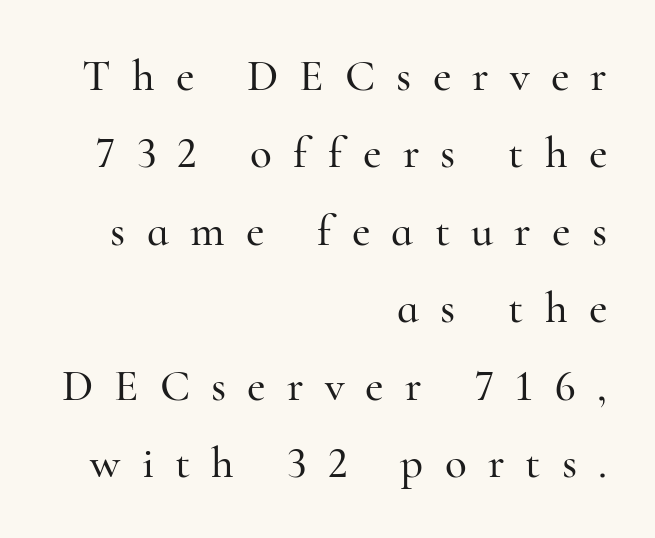
Q: Is the text italic (slanted)? A: No, it is upright.
Q: Is the typeface a serif or a sans-serif typeface? A: Serif.
Q: Is the text underlined? A: No.
Q: How is the paragraph aligned? A: Right-aligned.
Q: Is the spacing between letters normal or unusually wide? A: Unusually wide.
Q: Width (condensed, normal, or wide)? A: Normal.
Q: Stroke contrast? A: High.
Q: x-height? A: Small.
Q: Monospaced? A: No.
